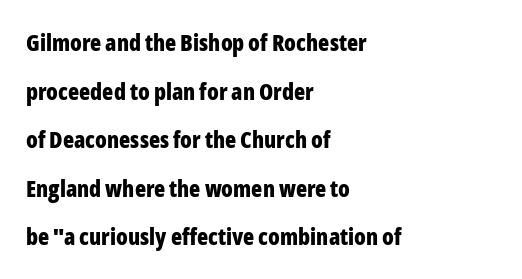
{"italic": "no", "bold": "yes", "underline": "no", "align": "left", "line_spacing": "loose", "line_spacing_ratio": 2.11, "letter_spacing": "normal", "letter_spacing_em": 0.0, "glyph_px": 23}
